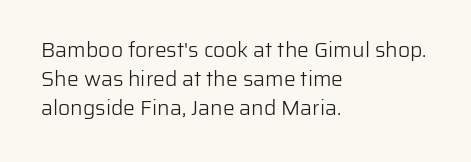
Q: Is the text bold? A: No.
Q: Is the text italic (slanted)? A: No, it is upright.
Q: Is the text underlined? A: No.
Q: How is the paragraph aligned? A: Left-aligned.
Q: Is the spacing between letters normal or unusually wide? A: Normal.
Q: Is the spacing between lines tight, normal or loose? A: Normal.
